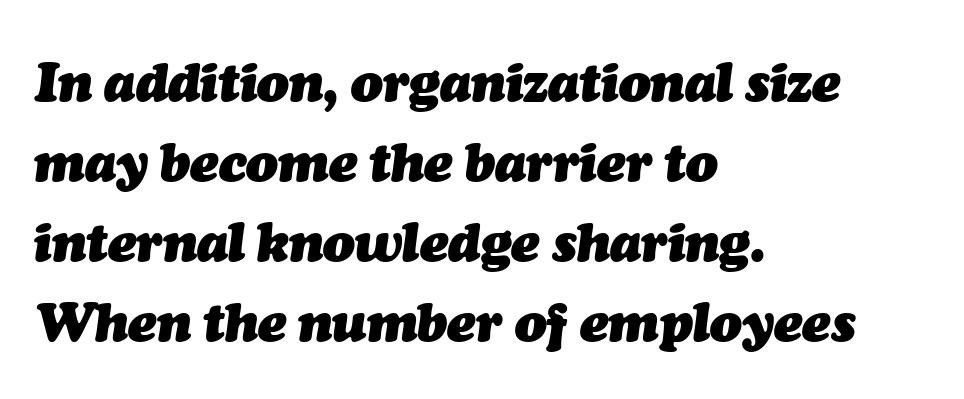
Weight: bold. Is this a fixed-width face? No — the glyphs have proportional, varying widths. There's an unmistakable incline to the writing here. The gap between lines stays unmarked. The letters sit at their default tracking, neither squeezed nor spread.
